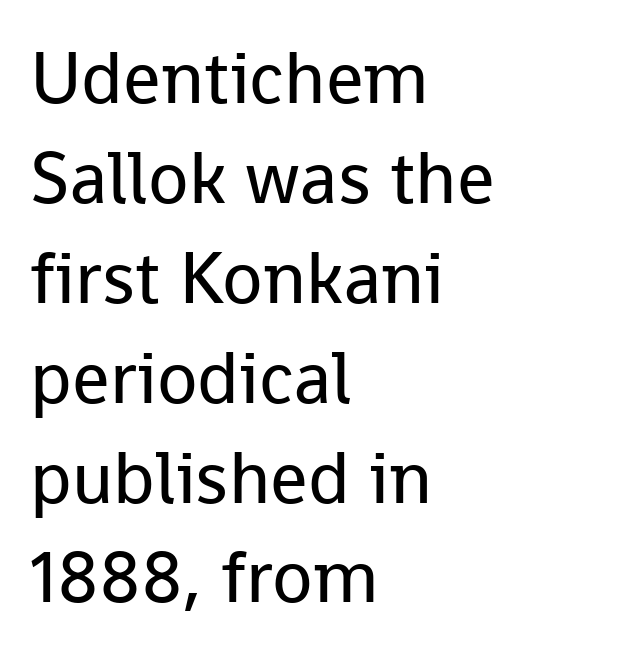
Q: Is the text bold? A: No.
Q: Is the text italic (slanted)? A: No, it is upright.
Q: Is the typeface a serif or a sans-serif typeface? A: Sans-serif.
Q: Is the text underlined? A: No.
Q: How is the paragraph aligned? A: Left-aligned.
Q: Is the spacing between letters normal or unusually wide? A: Normal.
Q: Is the spacing between lines tight, normal or loose? A: Normal.
Q: Width (condensed, normal, or wide)? A: Normal.
Q: Stroke contrast? A: Low.
Q: x-height? A: Medium.
Q: Monospaced? A: No.
